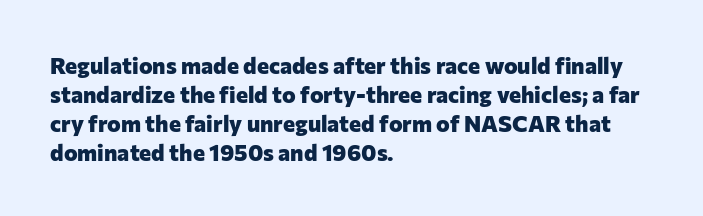
The image shows 23 px bold type, upright; set left-aligned, normal line spacing (1.26x), normal letter spacing, not underlined.
